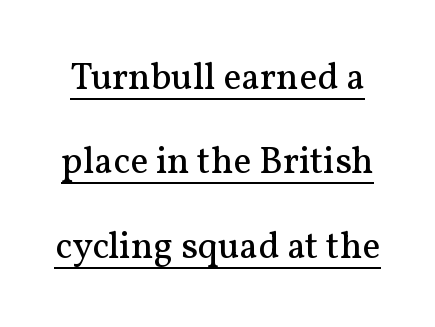
{"serif": "yes", "italic": "no", "bold": "no", "weight": "regular", "width": "normal", "stroke_contrast": "medium", "x_height": "medium", "monospaced": "no", "underline": "yes", "line_spacing": "loose", "line_spacing_ratio": 2.22, "letter_spacing": "normal", "letter_spacing_em": 0.0, "glyph_px": 38}
